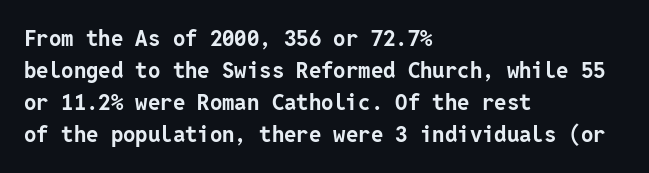
The image shows 22 px bold type, upright; set left-aligned, normal line spacing (1.46x), normal letter spacing, not underlined.
